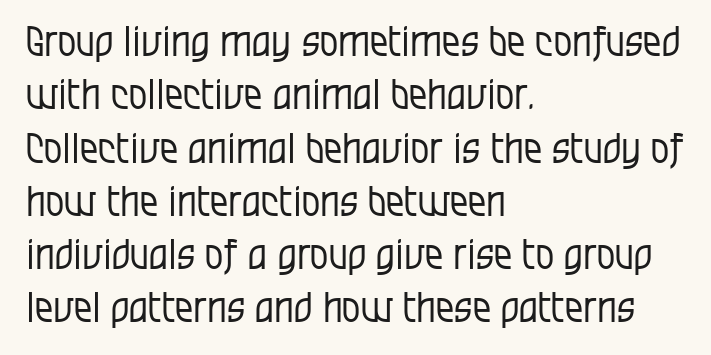
Weight: regular or lighter. The face used here is rendered with its standard letterfit. The text was rendered using a sans face with plain stroke endings. A student would call this left alignment; a typographer would say flush left, rag right.
